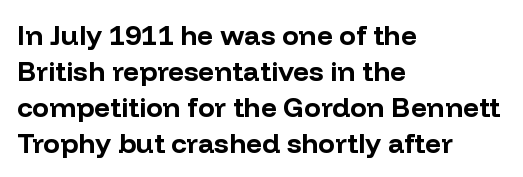
{"serif": "no", "italic": "no", "bold": "yes", "weight": "bold", "width": "normal", "stroke_contrast": "low", "x_height": "medium", "monospaced": "no", "underline": "no", "align": "left", "line_spacing": "normal", "line_spacing_ratio": 1.28, "letter_spacing": "normal", "letter_spacing_em": 0.0, "glyph_px": 28}
